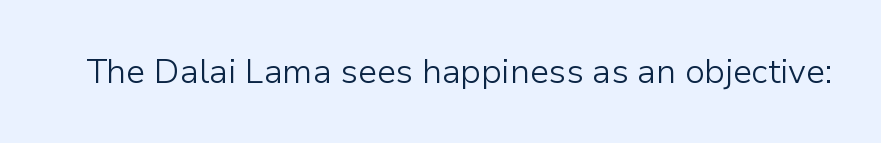
Q: Is the text bold? A: No.
Q: Is the text italic (slanted)? A: No, it is upright.
Q: Is the typeface a serif or a sans-serif typeface? A: Sans-serif.
Q: Is the text underlined? A: No.
Q: Is the spacing between letters normal or unusually wide? A: Normal.
Q: Width (condensed, normal, or wide)? A: Normal.
Q: Stroke contrast? A: Low.
Q: x-height? A: Medium.
Q: Monospaced? A: No.
